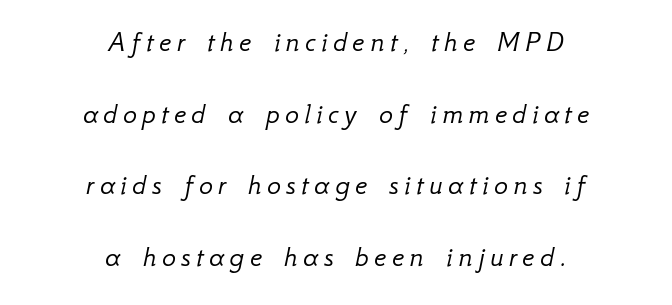
Decoration check: the copy has no underline. The rendering positions every line midway between the sides. Each letter keeps its own natural width here, so spacing adapts to shape. How would I describe the line gaps? Wide and relaxed.
